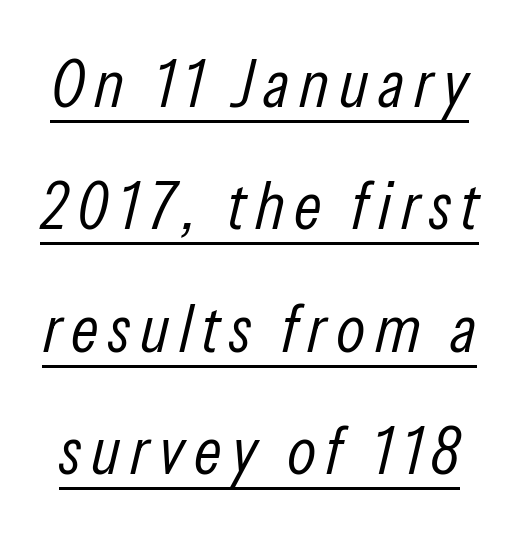
Looks like regular typesetting: each glyph gets only the width it needs. Heaviness? Minimal to ordinary, like unemphasized prose. The lettering tilts uniformly, giving the passage an italic look. A baseline rule has been typeset under these characters.
